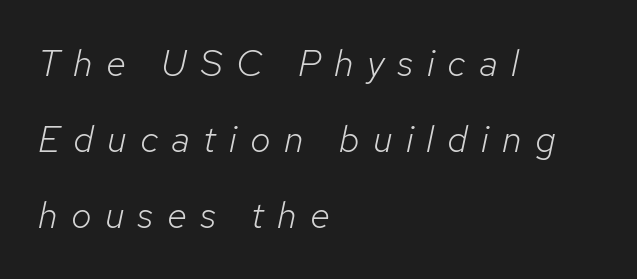
{"italic": "yes", "lean": "right", "slant_degrees": 12, "bold": "no", "weight": "light", "width": "normal", "stroke_contrast": "low", "x_height": "medium", "monospaced": "no", "underline": "no", "align": "left", "line_spacing": "loose", "line_spacing_ratio": 2.06, "letter_spacing": "wide", "letter_spacing_em": 0.36, "glyph_px": 37}
